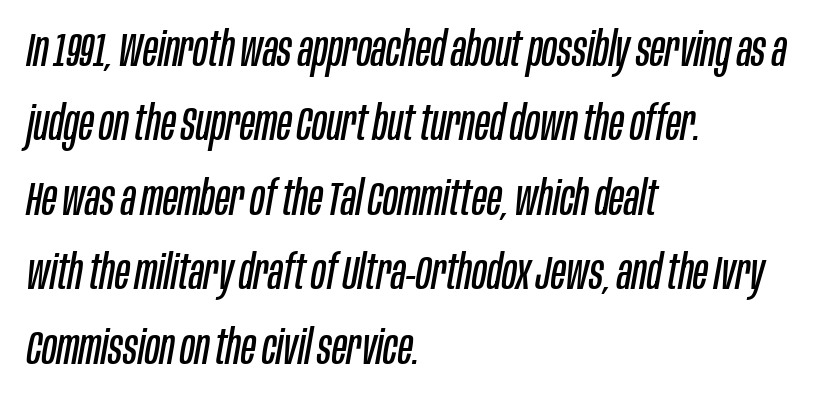
The image shows 48 px regular-weight, condensed type, italic (leaning right); set left-aligned, normal line spacing (1.55x), normal letter spacing, not underlined; low stroke contrast and a large x-height.
